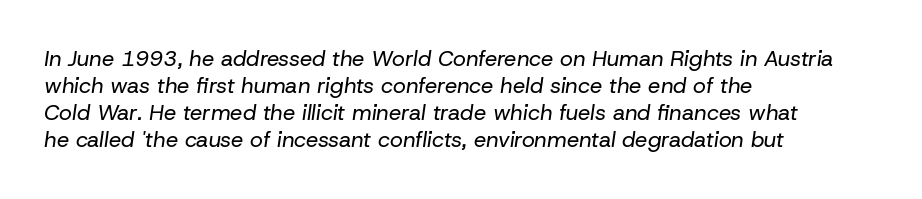
{"italic": "yes", "lean": "right", "slant_degrees": 8, "bold": "no", "underline": "no", "align": "left", "line_spacing_ratio": 1.23, "letter_spacing": "normal", "letter_spacing_em": 0.0, "glyph_px": 22}
